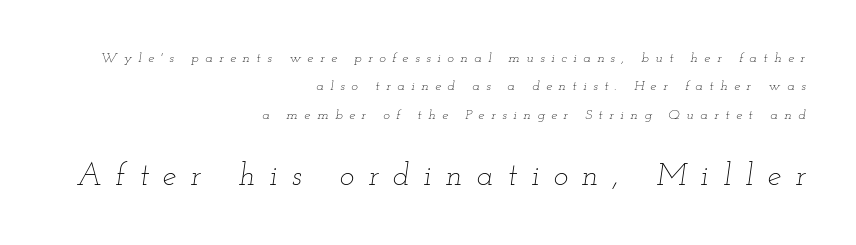
Q: Is the text bold? A: No.
Q: Is the text italic (slanted)? A: Yes, it leans right by about 12 degrees.
Q: Is the text underlined? A: No.
Q: How is the paragraph aligned? A: Right-aligned.
Q: Is the spacing between letters normal or unusually wide? A: Unusually wide.
Q: Is the spacing between lines tight, normal or loose? A: Loose.
Q: Which block of text is set in a larger size, the first (top) or the second (bottom)? A: The second (bottom) one.
Q: Width (condensed, normal, or wide)? A: Wide.
Q: Stroke contrast? A: Low.
Q: x-height? A: Small.
Q: Monospaced? A: No.
